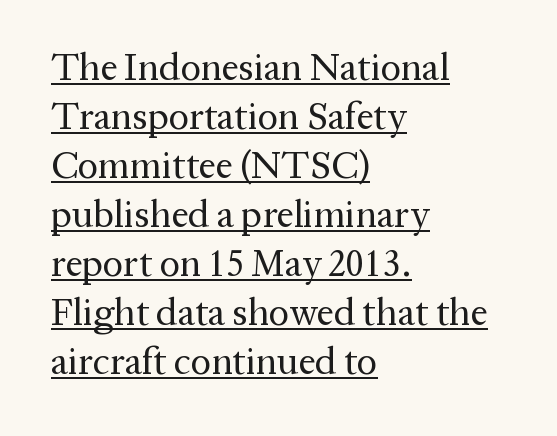
This sample has the flowing, uneven cadence of proportional lettering. The space between consecutive lines is moderate. Are there feet on the stems? There are — it's a serif. The passage is arranged the way most books set body copy — flush left.
